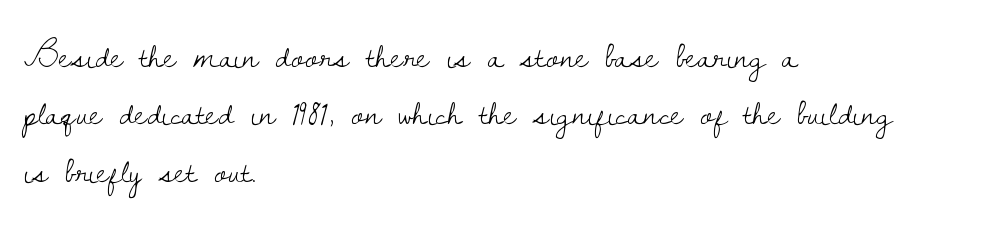
This sample has the flowing, uneven cadence of proportional lettering. Quick note: underline off. Each stroke keeps to a modest, everyday thickness or less. Each new line begins a customary step beneath the previous one.
